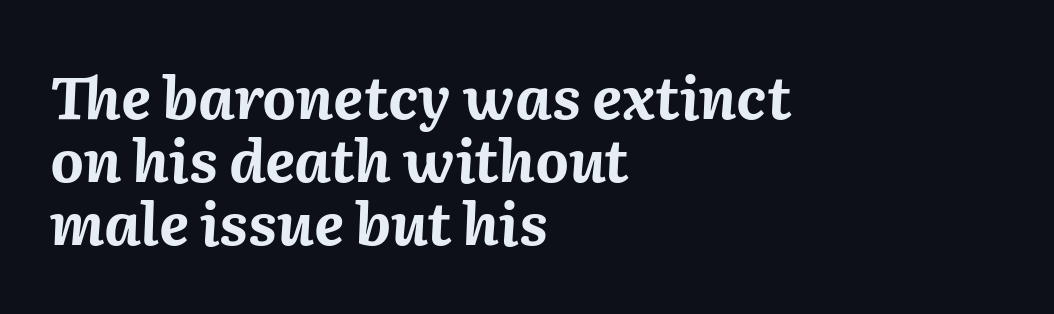
Q: Is the text bold? A: Yes.
Q: Is the text italic (slanted)? A: Yes, it leans right by about 2 degrees.
Q: Is the text underlined? A: No.
Q: How is the paragraph aligned? A: Left-aligned.
Q: Is the spacing between letters normal or unusually wide? A: Normal.
Q: Is the spacing between lines tight, normal or loose? A: Tight.
Q: Width (condensed, normal, or wide)? A: Normal.
Q: Stroke contrast? A: Medium.
Q: x-height? A: Medium.
Q: Monospaced? A: No.
